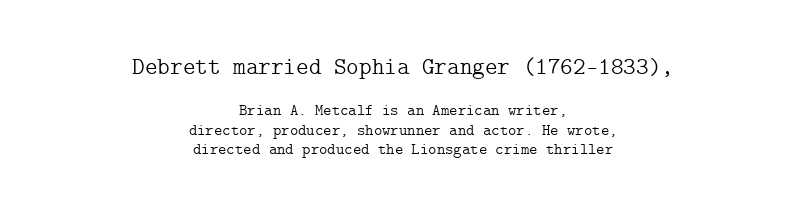
The image shows 24 px text type, upright; set centered, line spacing 1.21x, normal letter spacing, not underlined; the first (top) block is 1.5x larger.
